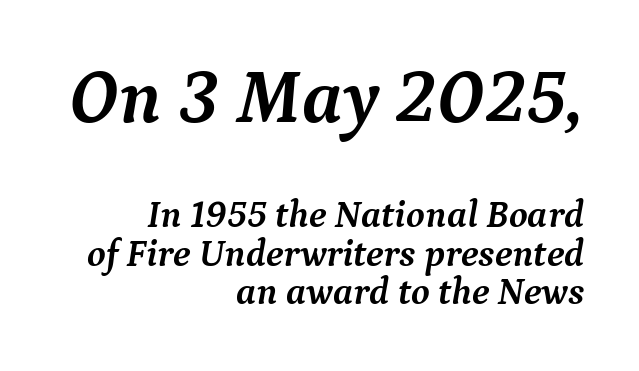
Vertical spacing — tight. Tracking here is standard; glyphs follow each other at the usual distance. Top chunk: large. Bottom chunk: small. The letters advance in unequal steps, a hallmark of proportional type.
